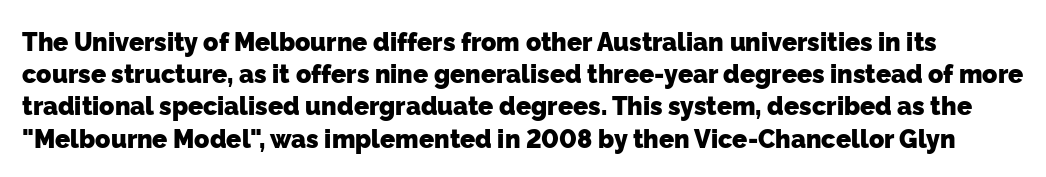
Q: Is the text bold? A: Yes.
Q: Is the text underlined? A: No.
Q: Is the spacing between letters normal or unusually wide? A: Normal.
Q: Is the spacing between lines tight, normal or loose? A: Normal.
